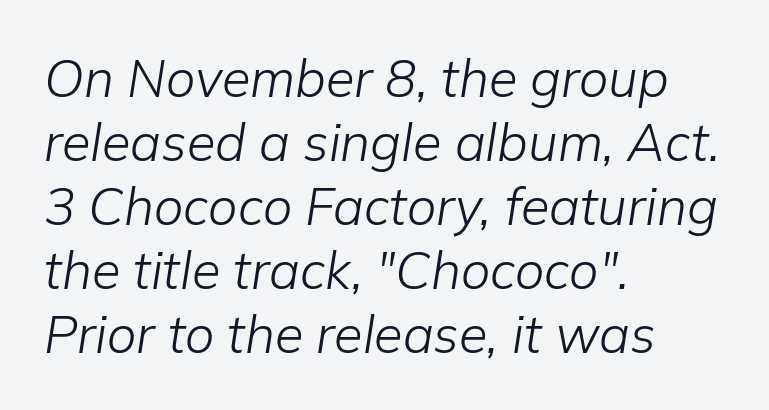
Q: Is the text bold? A: No.
Q: Is the text italic (slanted)? A: Yes, it leans right by about 9 degrees.
Q: Is the text underlined? A: No.
Q: How is the paragraph aligned? A: Left-aligned.
Q: Is the spacing between letters normal or unusually wide? A: Normal.
Q: Width (condensed, normal, or wide)? A: Normal.
Q: Stroke contrast? A: Low.
Q: x-height? A: Medium.
Q: Monospaced? A: No.
